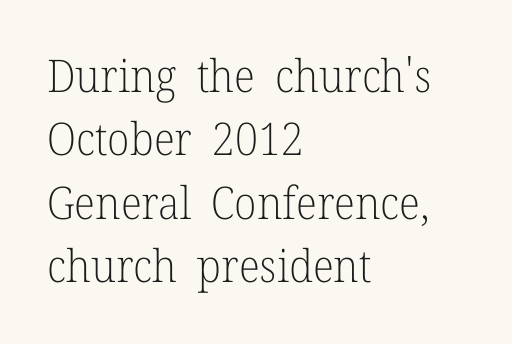
Q: Is the text bold? A: No.
Q: Is the text italic (slanted)? A: No, it is upright.
Q: Is the typeface a serif or a sans-serif typeface? A: Serif.
Q: Is the text underlined? A: No.
Q: How is the paragraph aligned? A: Left-aligned.
Q: Is the spacing between letters normal or unusually wide? A: Normal.
Q: Is the spacing between lines tight, normal or loose? A: Normal.
Q: Width (condensed, normal, or wide)? A: Normal.
Q: Stroke contrast? A: Low.
Q: x-height? A: Medium.
Q: Monospaced? A: No.
